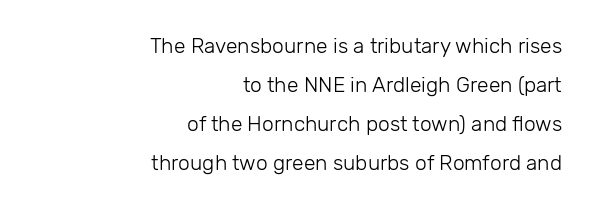
{"italic": "no", "bold": "no", "underline": "no", "align": "right", "line_spacing_ratio": 1.86, "letter_spacing": "normal", "letter_spacing_em": 0.0, "glyph_px": 21}
